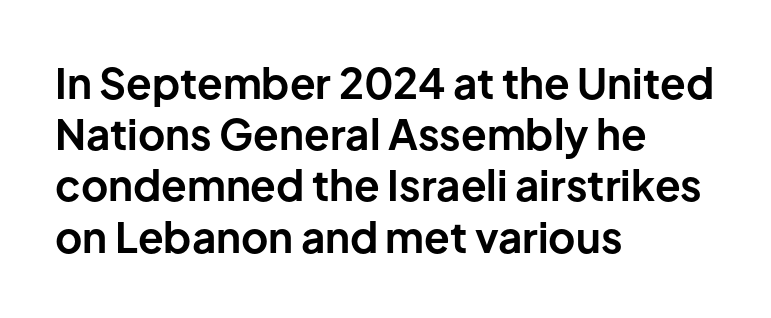
Q: Is the text bold? A: Yes.
Q: Is the text italic (slanted)? A: No, it is upright.
Q: Is the typeface a serif or a sans-serif typeface? A: Sans-serif.
Q: Is the text underlined? A: No.
Q: How is the paragraph aligned? A: Left-aligned.
Q: Is the spacing between letters normal or unusually wide? A: Normal.
Q: Width (condensed, normal, or wide)? A: Normal.
Q: Stroke contrast? A: Low.
Q: x-height? A: Medium.
Q: Monospaced? A: No.
